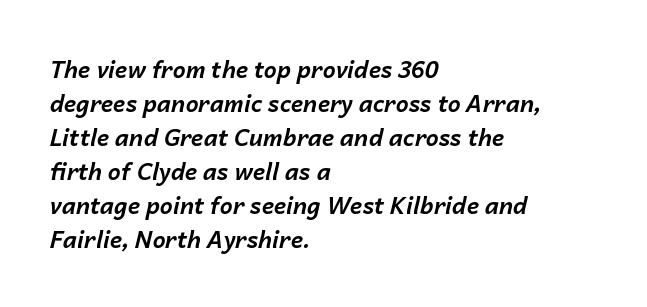
Tracking here is standard; glyphs follow each other at the usual distance. Each row of text sits above clean, open space. Does the copy run flush right? No — it runs flush left. Each glyph is drawn with heavy, bold strokes. Interline gaps are of average width in this sample.
